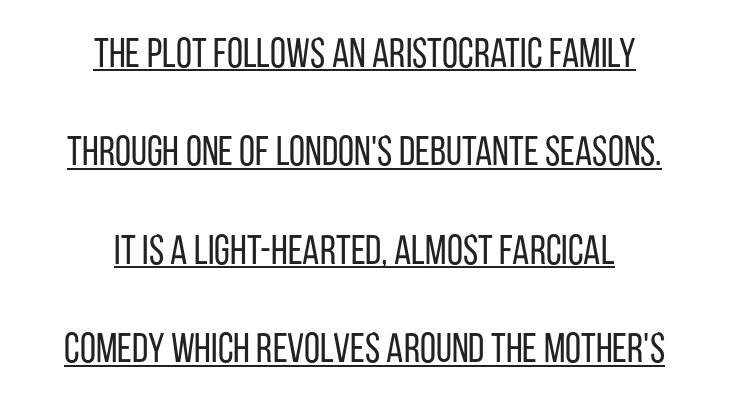
{"serif": "no", "italic": "no", "bold": "no", "weight": "regular", "width": "condensed", "stroke_contrast": "low", "x_height": "large", "monospaced": "no", "underline": "yes", "align": "center", "line_spacing": "loose", "line_spacing_ratio": 2.4, "letter_spacing": "normal", "letter_spacing_em": 0.0, "glyph_px": 41}
